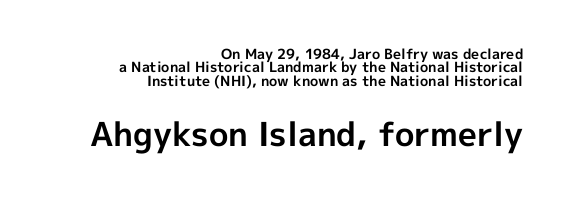
The specimen reads as upright at a glance. Descenders hang freely into open space. The later block is typeset at a bigger size than the earlier block. The block of text is dense from top to bottom, with scant space between rows.
